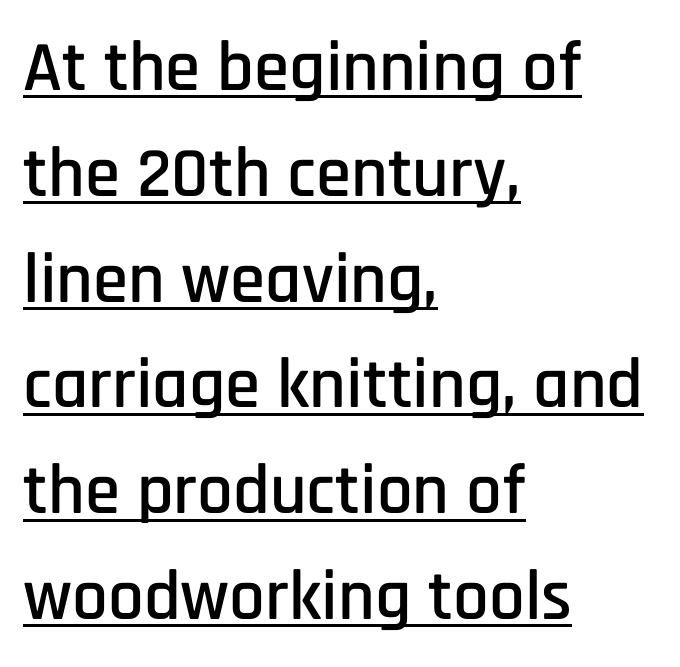
Is the letter spacing exaggerated? No — it looks like the ordinary default. Caption: multi-line text, flush left, ragged right. The designer left line spacing at the default. It's the straight-up-and-down kind of type.
